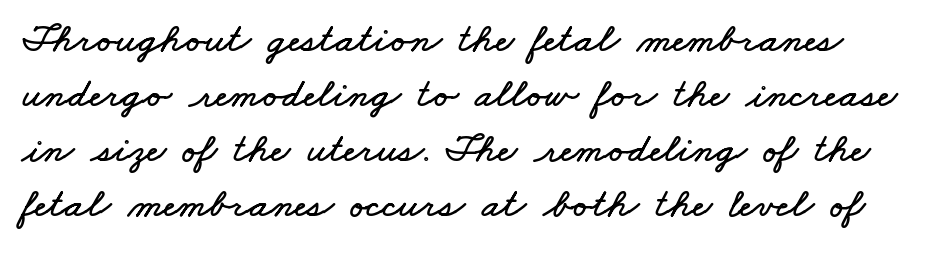
Check under the words: just untouched page. Does the leading feel generous? No, just average. The rendering uses natural spacing where letterforms have individual widths. Letter spacing: default.
